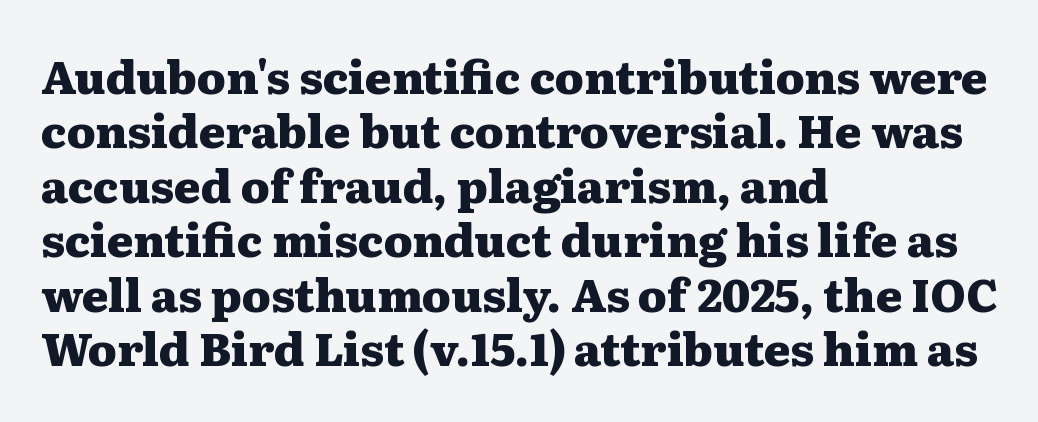
Line beginnings align vertically; line endings do not. Underlining? Definitely not there. The passage shown has conventional tracking throughout. The rendering shows small feet on the letterforms — a serif design. This sample has the flowing, uneven cadence of proportional lettering. The font's upright variant was chosen for this text.
